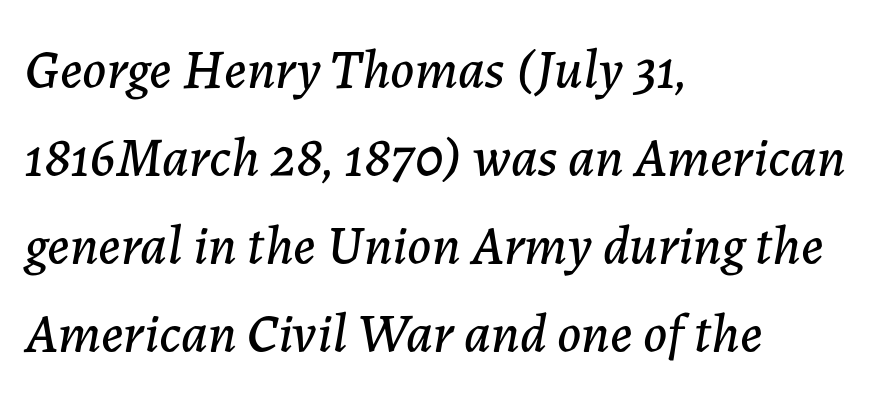
Would a proofreader flag this as italicized? Yes. Rows of type keep a routine distance in the vertical direction. A classic flush-left, rag-right setting is used for this passage. Varying glyph widths throughout — classic text-font behaviour.
